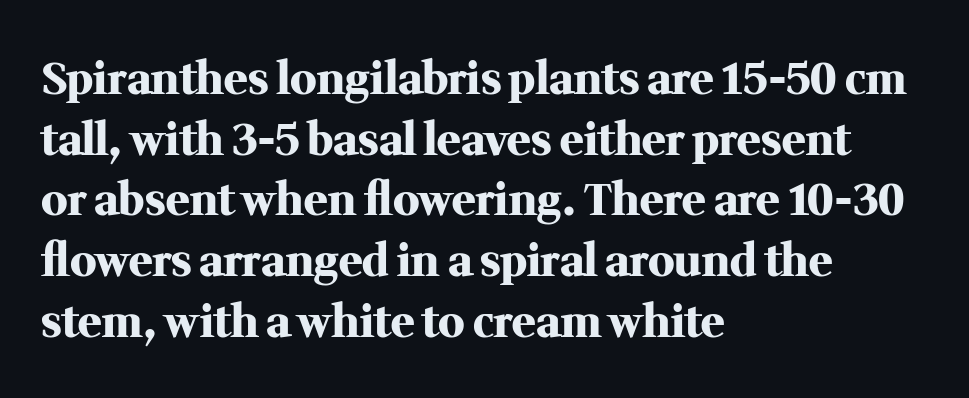
Q: Is the text bold? A: Yes.
Q: Is the text italic (slanted)? A: No, it is upright.
Q: Is the typeface a serif or a sans-serif typeface? A: Serif.
Q: Is the text underlined? A: No.
Q: How is the paragraph aligned? A: Left-aligned.
Q: Is the spacing between letters normal or unusually wide? A: Normal.
Q: Is the spacing between lines tight, normal or loose? A: Normal.
Q: Width (condensed, normal, or wide)? A: Normal.
Q: Stroke contrast? A: Medium.
Q: x-height? A: Medium.
Q: Monospaced? A: No.
